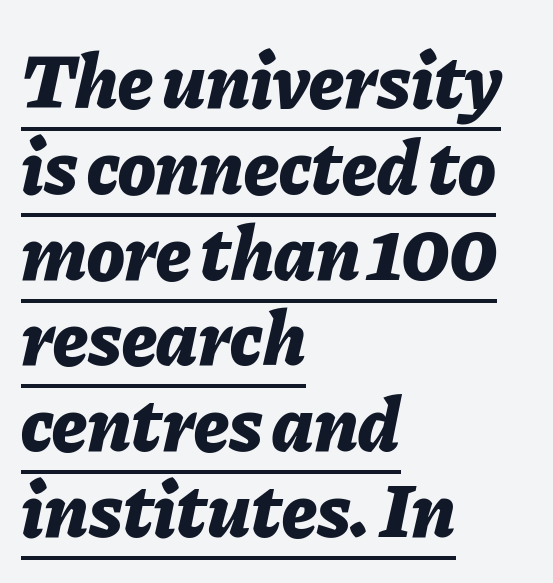
Rows of type sit shoulder to shoulder in the vertical direction. This is heavy type, rendered in bold. Honestly, the underline is the first thing you notice here. Each line starts at the same left margin while the right side varies.
